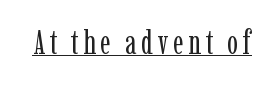
These glyphs show unthickened strokes, regular width or finer. A roman cut, with each character standing at attention. Here the designer chose a conventional face with non-uniform glyph widths. The glyphs are accompanied by a horizontal stroke just below them. Does the type have serifs? Yes, each stem ends in a small foot.
